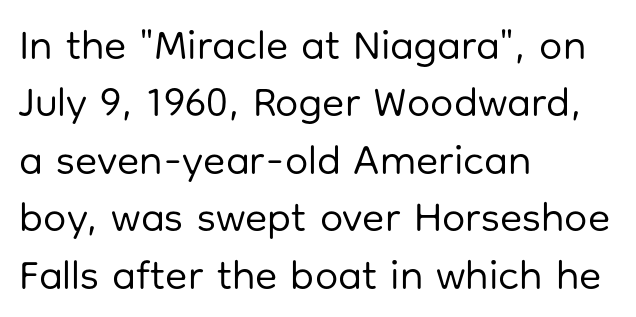
The image shows 41 px regular-weight sans-serif type, upright; set left-aligned, normal line spacing (1.4x), normal letter spacing, not underlined; low stroke contrast and a medium x-height.
